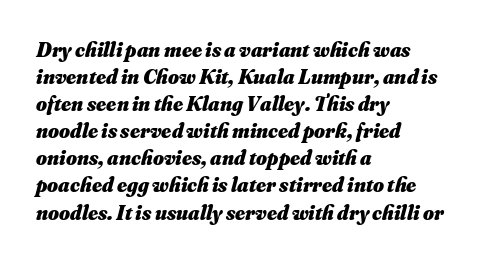
{"italic": "yes", "lean": "right", "slant_degrees": 16, "bold": "yes", "underline": "no", "align": "left", "line_spacing": "normal", "line_spacing_ratio": 1.29, "letter_spacing": "normal", "letter_spacing_em": 0.0, "glyph_px": 21}
